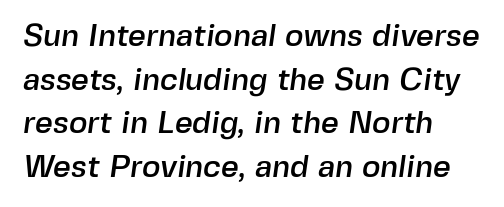
The image shows 31 px sans-serif type; set left-aligned, normal line spacing (1.41x), normal letter spacing, not underlined; a medium x-height.
